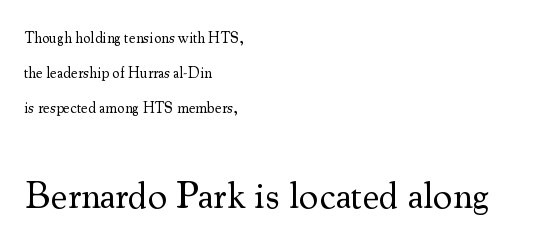
{"serif": "yes", "italic": "no", "bold": "no", "weight": "regular", "width": "normal", "stroke_contrast": "medium", "x_height": "small", "monospaced": "no", "underline": "no", "align": "left", "line_spacing": "loose", "line_spacing_ratio": 2.35, "letter_spacing": "normal", "letter_spacing_em": 0.0, "larger_block": "second", "size_ratio": 2.53, "glyph_px": 38}
